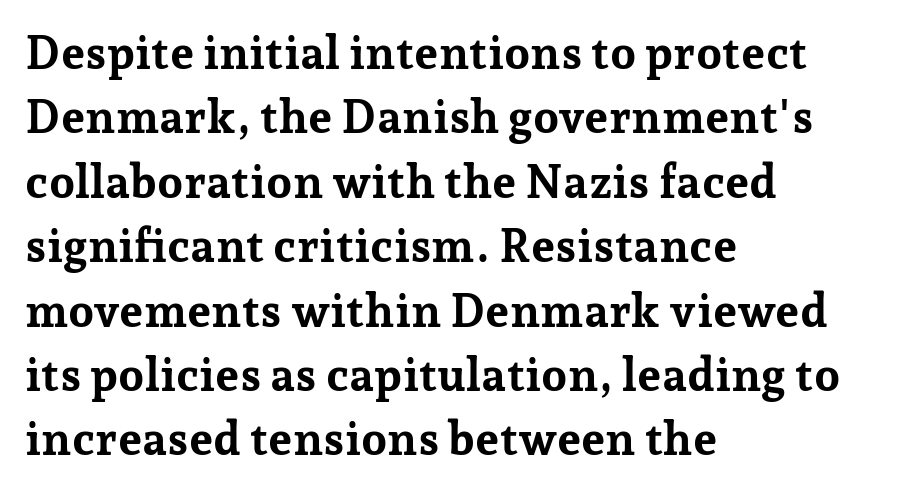
Notice how the stems are strictly vertical — no italics here. Tracking value appears to be zero — textbook default spacing. If you drew a ruler down the left edge, every line would touch it. Weight: bold. In terms of letterform style, serifs are clearly present. No word sits above an underline.
